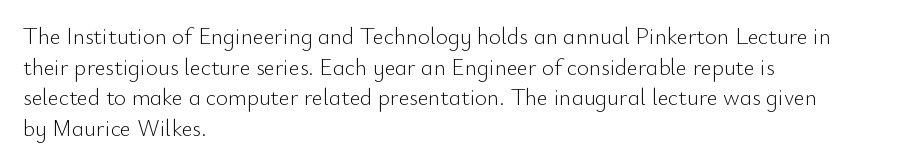
Q: Is the text bold? A: No.
Q: Is the text italic (slanted)? A: No, it is upright.
Q: Is the text underlined? A: No.
Q: How is the paragraph aligned? A: Left-aligned.
Q: Is the spacing between letters normal or unusually wide? A: Normal.
Q: Is the spacing between lines tight, normal or loose? A: Normal.
